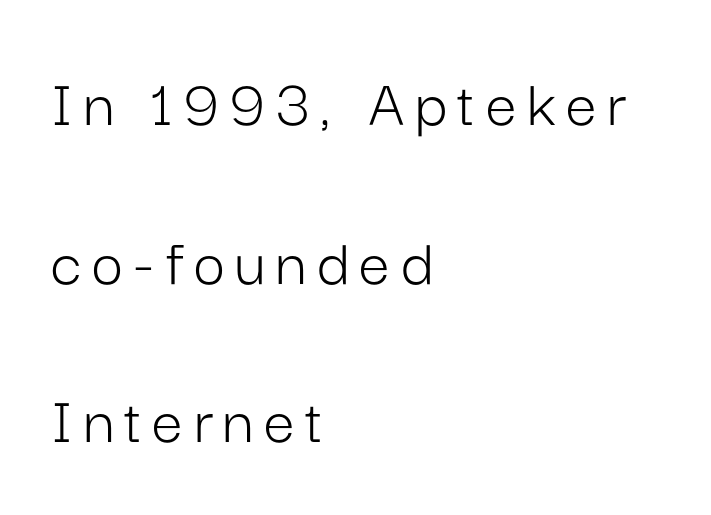
Bold? No — there's no thickening of the strokes. Varying glyph widths throughout — classic text-font behaviour. Reading down the block, your eye returns to a fixed left position each line. Interline gaps are noticeably wide in this sample.
